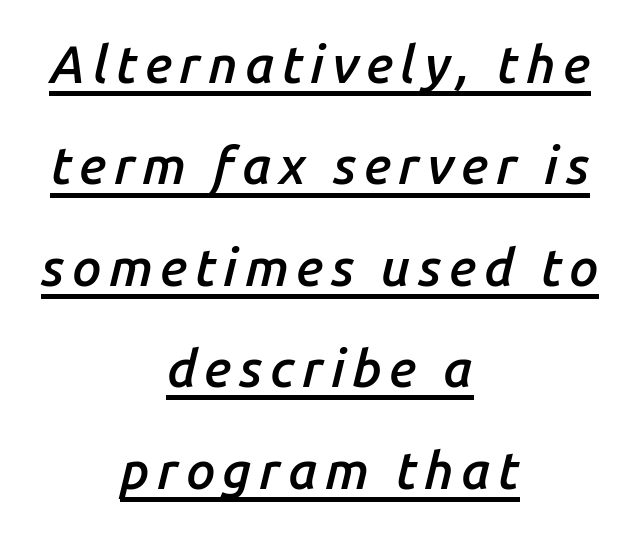
Compared with a flush-left layout, this one balances lines on the center instead. Looking at the ascenders, they clearly lean. You could not count columns in this text — the font is proportionally spaced. This is underlined copy, the kind a proofreader might mark for attention.
